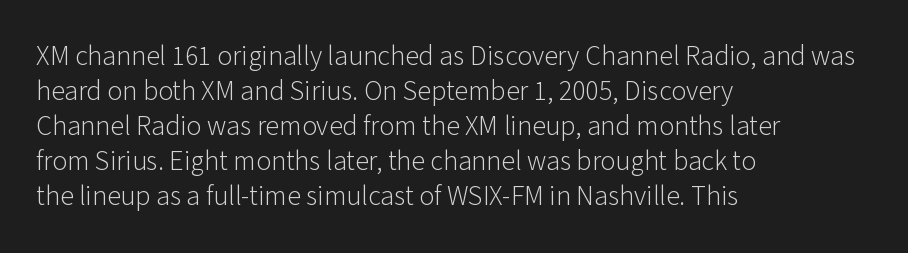
Q: Is the text bold? A: No.
Q: Is the text italic (slanted)? A: No, it is upright.
Q: Is the typeface a serif or a sans-serif typeface? A: Sans-serif.
Q: Is the text underlined? A: No.
Q: How is the paragraph aligned? A: Left-aligned.
Q: Is the spacing between letters normal or unusually wide? A: Normal.
Q: Is the spacing between lines tight, normal or loose? A: Normal.
Q: Width (condensed, normal, or wide)? A: Normal.
Q: Stroke contrast? A: Low.
Q: x-height? A: Medium.
Q: Monospaced? A: No.
